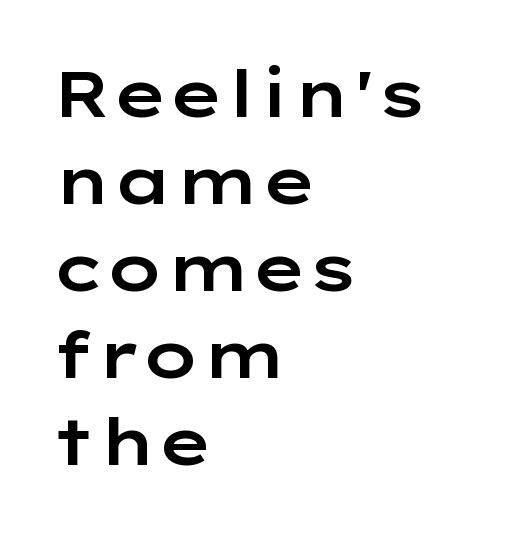
{"serif": "no", "italic": "no", "width": "wide", "stroke_contrast": "low", "x_height": "medium", "monospaced": "no", "underline": "no", "align": "left", "line_spacing": "normal", "line_spacing_ratio": 1.34, "letter_spacing": "normal", "letter_spacing_em": 0.0, "glyph_px": 65}
